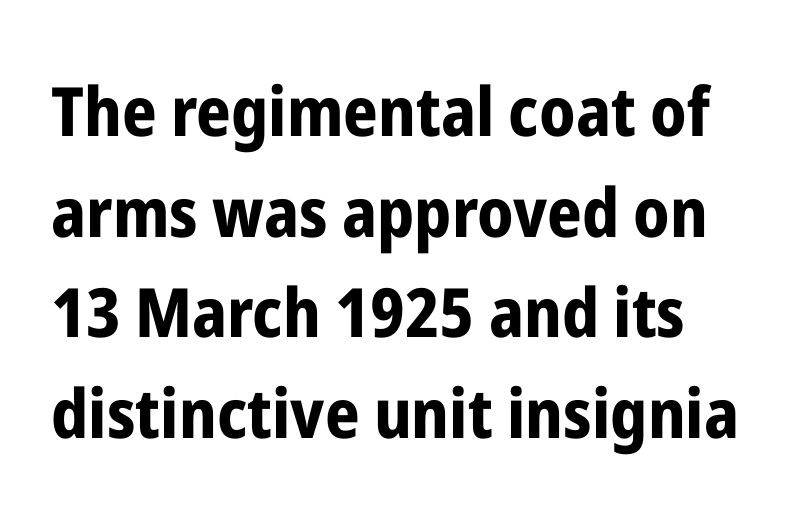
Q: Is the text bold? A: Yes.
Q: Is the text italic (slanted)? A: No, it is upright.
Q: Is the typeface a serif or a sans-serif typeface? A: Sans-serif.
Q: Is the text underlined? A: No.
Q: Is the spacing between letters normal or unusually wide? A: Normal.
Q: Is the spacing between lines tight, normal or loose? A: Normal.
Q: Width (condensed, normal, or wide)? A: Condensed.
Q: Stroke contrast? A: Low.
Q: x-height? A: Medium.
Q: Monospaced? A: No.
